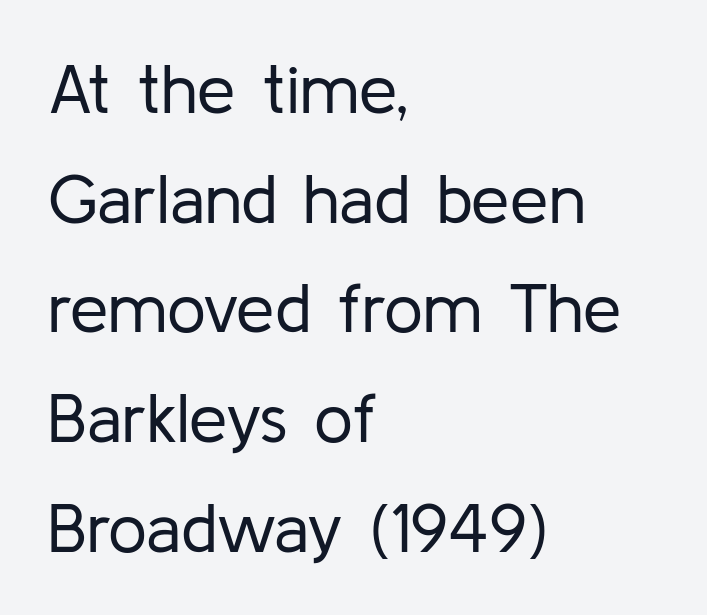
Q: Is the text bold? A: No.
Q: Is the text italic (slanted)? A: No, it is upright.
Q: Is the typeface a serif or a sans-serif typeface? A: Sans-serif.
Q: Is the text underlined? A: No.
Q: How is the paragraph aligned? A: Left-aligned.
Q: Is the spacing between letters normal or unusually wide? A: Normal.
Q: Is the spacing between lines tight, normal or loose? A: Normal.
Q: Width (condensed, normal, or wide)? A: Normal.
Q: Stroke contrast? A: Low.
Q: x-height? A: Medium.
Q: Monospaced? A: No.
